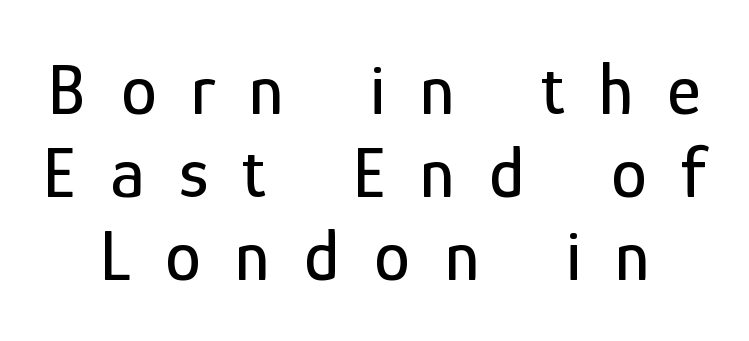
The image shows 72 px condensed sans-serif type, upright; set tight line spacing (1.15x), unusually wide letter spacing (+0.48 em), not underlined; low stroke contrast and a medium x-height.
